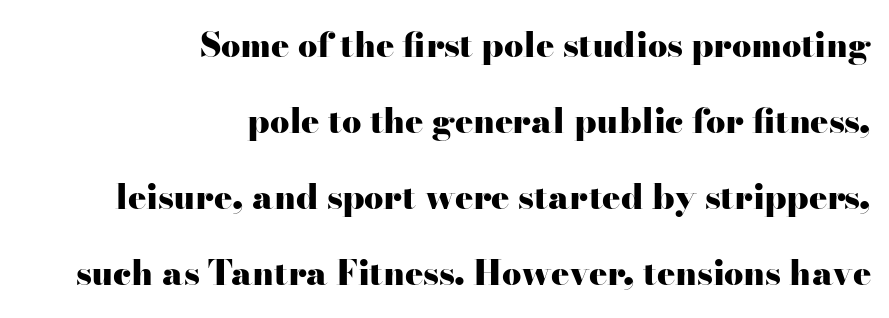
Q: Is the text bold? A: Yes.
Q: Is the text italic (slanted)? A: No, it is upright.
Q: Is the typeface a serif or a sans-serif typeface? A: Serif.
Q: Is the text underlined? A: No.
Q: How is the paragraph aligned? A: Right-aligned.
Q: Is the spacing between letters normal or unusually wide? A: Normal.
Q: Is the spacing between lines tight, normal or loose? A: Loose.
Q: Width (condensed, normal, or wide)? A: Wide.
Q: Stroke contrast? A: High.
Q: x-height? A: Small.
Q: Monospaced? A: No.
